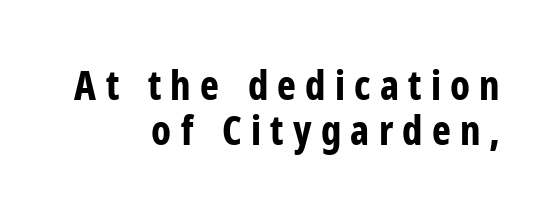
Q: Is the text bold? A: Yes.
Q: Is the text italic (slanted)? A: No, it is upright.
Q: Is the typeface a serif or a sans-serif typeface? A: Sans-serif.
Q: Is the text underlined? A: No.
Q: How is the paragraph aligned? A: Right-aligned.
Q: Is the spacing between letters normal or unusually wide? A: Unusually wide.
Q: Is the spacing between lines tight, normal or loose? A: Tight.
Q: Width (condensed, normal, or wide)? A: Condensed.
Q: Stroke contrast? A: Low.
Q: x-height? A: Medium.
Q: Monospaced? A: No.
